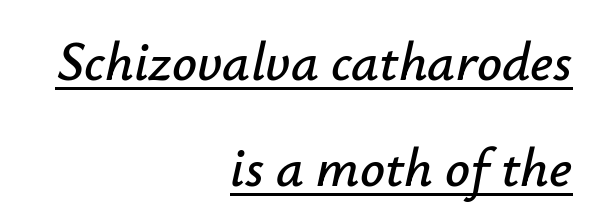
The image shows 55 px text type, italic (leaning right); set right-aligned, loose line spacing (1.92x), normal letter spacing, underlined; low stroke contrast and a small x-height.
